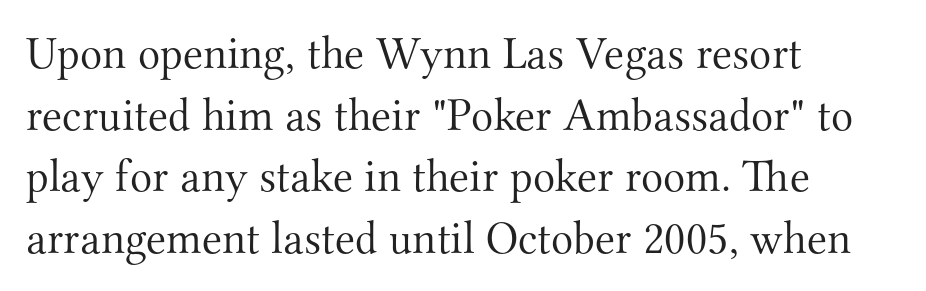
Leading matches the norm, producing a regular column. Caption: face not bold, strokes unweighted. The axis of the letterforms is exactly vertical. The paragraph shown leans on its left margin.
